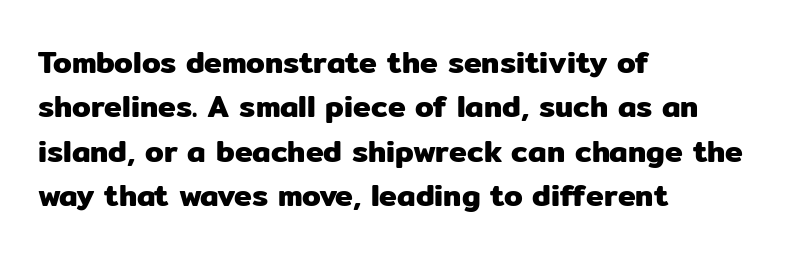
{"serif": "no", "italic": "no", "width": "normal", "stroke_contrast": "low", "x_height": "medium", "monospaced": "no", "underline": "no", "align": "left", "line_spacing": "normal", "line_spacing_ratio": 1.48, "letter_spacing": "normal", "letter_spacing_em": 0.0, "glyph_px": 30}
